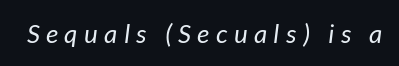
{"italic": "yes", "lean": "right", "slant_degrees": 7, "bold": "no", "underline": "no", "letter_spacing": "wide", "letter_spacing_em": 0.25, "glyph_px": 26}
